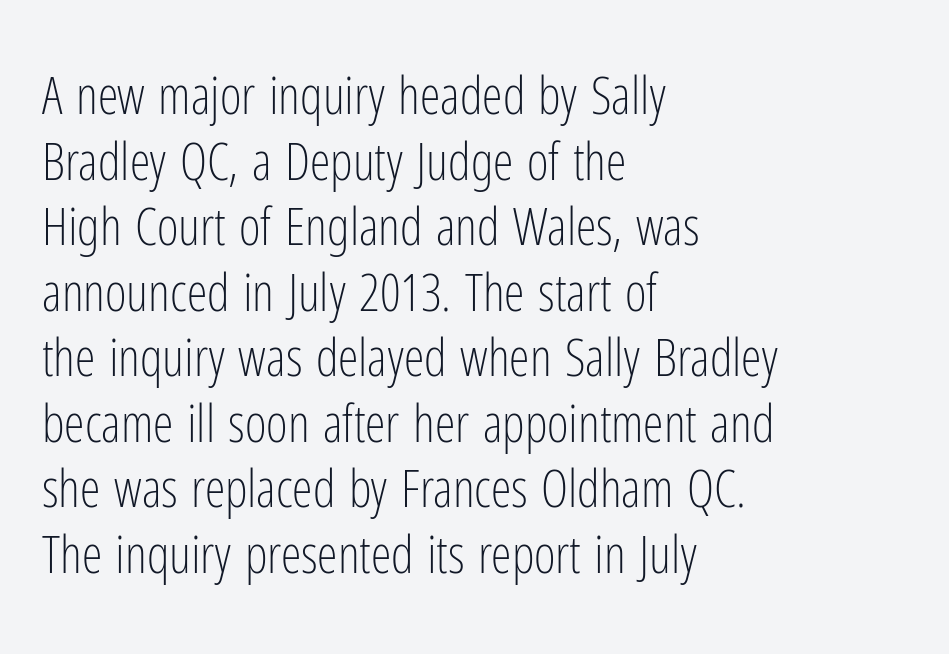
{"serif": "no", "italic": "no", "bold": "no", "weight": "light", "width": "condensed", "stroke_contrast": "low", "x_height": "medium", "monospaced": "no", "underline": "no", "align": "left", "line_spacing": "normal", "line_spacing_ratio": 1.26, "letter_spacing": "normal", "letter_spacing_em": 0.0, "glyph_px": 52}
